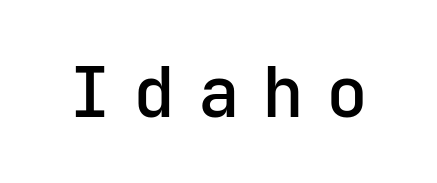
{"serif": "no", "italic": "no", "width": "normal", "stroke_contrast": "low", "x_height": "medium", "monospaced": "yes", "underline": "no", "letter_spacing": "wide", "letter_spacing_em": 0.32, "glyph_px": 70}
